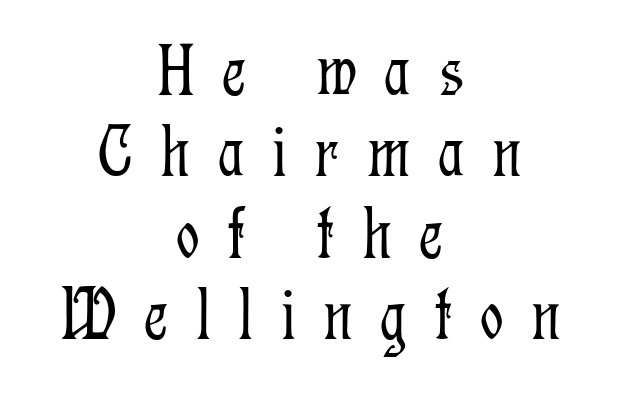
Q: Is the text bold? A: No.
Q: Is the text italic (slanted)? A: No, it is upright.
Q: Is the typeface a serif or a sans-serif typeface? A: Serif.
Q: Is the text underlined? A: No.
Q: How is the paragraph aligned? A: Centered.
Q: Is the spacing between letters normal or unusually wide? A: Unusually wide.
Q: Is the spacing between lines tight, normal or loose? A: Tight.
Q: Width (condensed, normal, or wide)? A: Condensed.
Q: Stroke contrast? A: Low.
Q: x-height? A: Medium.
Q: Monospaced? A: No.
